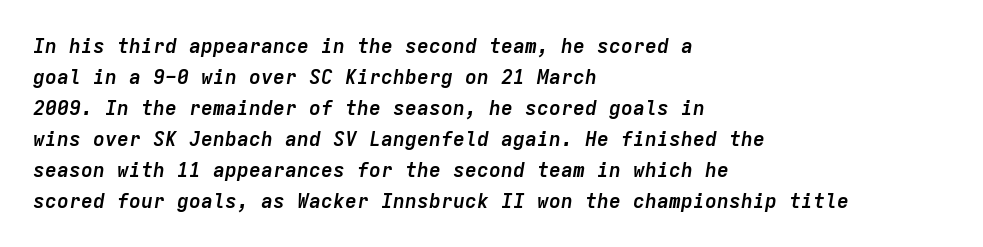
{"italic": "yes", "lean": "right", "slant_degrees": 9, "bold": "yes", "underline": "no", "align": "left", "line_spacing": "normal", "line_spacing_ratio": 1.55, "letter_spacing": "normal", "letter_spacing_em": 0.0, "glyph_px": 20}
